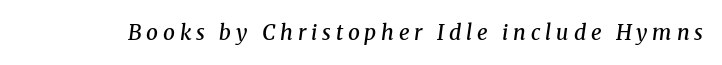
You can tell it's italic because the verticals aren't actually vertical. Anything drawn beneath the words? Only blank space. The passage shown has open, widely tracked lettering throughout. Bold? Not quite — semibold, heavier than regular but stopping short.
